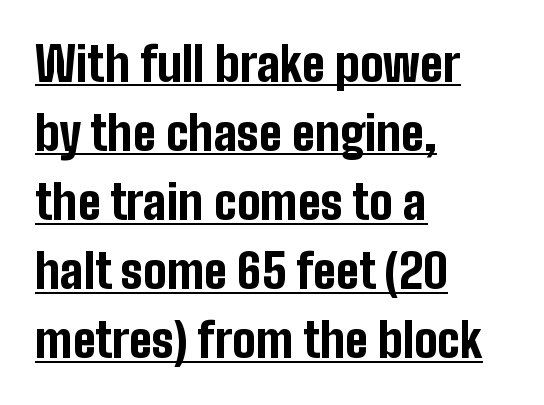
Proportional: the letters do not fall into vertical columns. Students, note that the glyphs here touch the page at normal intervals. Underlined type. A student would call this left alignment; a typographer would say flush left, rag right. Vertically, the passage feels balanced, rows spaced as you'd expect. Strong, thick strokes mark this as bold type.
